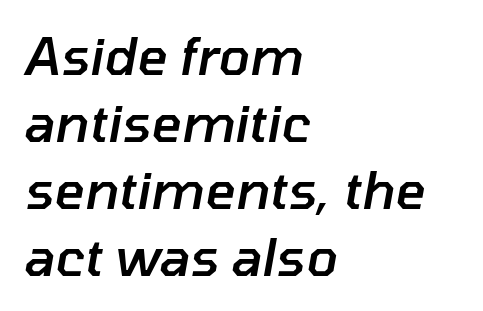
Note the varied advance widths — an 'i' is clearly narrower than an 'm'. The lines in this sample share a left origin and differ only in where they stop. Slant detected: the letters are inclined. Words float on clear page, feet unadorned. Set as a demibold, roughly 600 on the weight scale. The horizontal fit of the characters is conventional and even.
